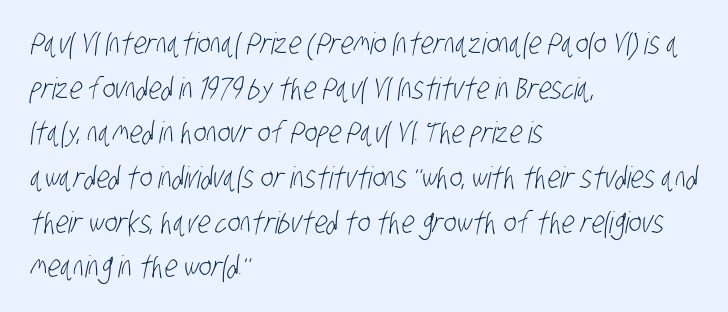
{"serif": "no", "bold": "no", "weight": "light", "width": "condensed", "stroke_contrast": "low", "x_height": "large", "monospaced": "no", "underline": "no", "align": "left", "line_spacing": "normal", "line_spacing_ratio": 1.49, "letter_spacing": "normal", "letter_spacing_em": 0.0, "glyph_px": 30}
